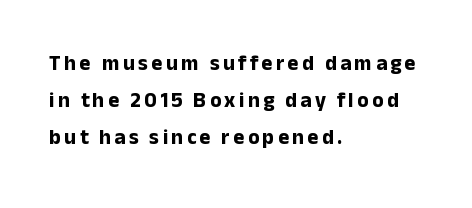
No italicization has been applied; the sample stays upright. Typographic density is high because the face is bold. The setting favours the left margin, as ordinary paragraphs usually do. The space directly below the letters is spotless.
